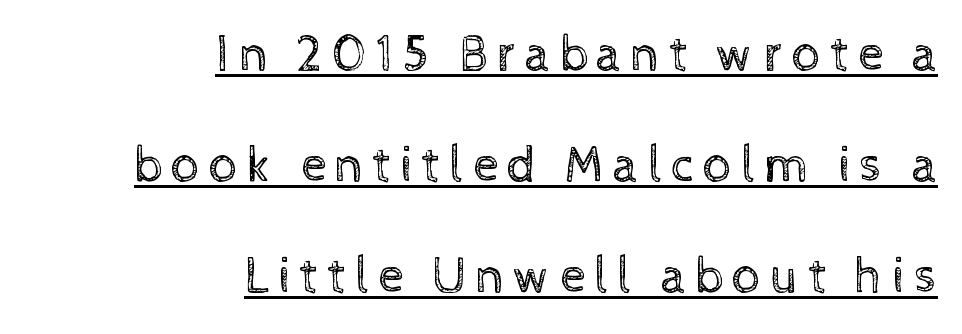
The image shows 51 px regular-weight type, upright; set right-aligned, loose line spacing (2.18x), underlined; a medium x-height.
